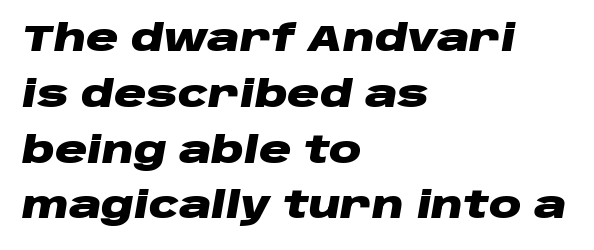
Q: Is the text bold? A: Yes.
Q: Is the text italic (slanted)? A: Yes, it leans right by about 10 degrees.
Q: Is the text underlined? A: No.
Q: How is the paragraph aligned? A: Left-aligned.
Q: Is the spacing between letters normal or unusually wide? A: Normal.
Q: Is the spacing between lines tight, normal or loose? A: Normal.
Q: Width (condensed, normal, or wide)? A: Wide.
Q: Stroke contrast? A: Low.
Q: x-height? A: Large.
Q: Monospaced? A: No.
